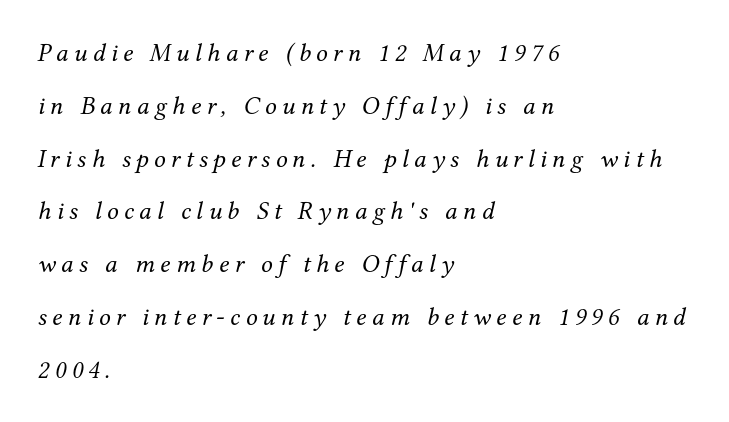
The image shows 26 px text type, italic (leaning right); set left-aligned, loose line spacing (2.03x), unusually wide letter spacing (+0.2 em), not underlined.
